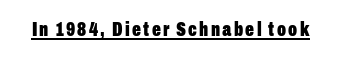
Q: Is the text bold? A: Yes.
Q: Is the text italic (slanted)? A: No, it is upright.
Q: Is the text underlined? A: Yes.
